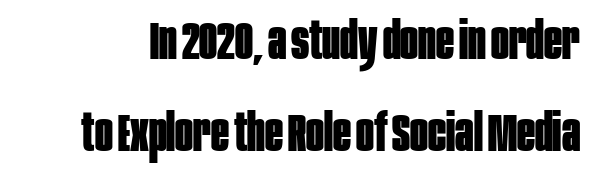
Q: Is the text bold? A: Yes.
Q: Is the text italic (slanted)? A: No, it is upright.
Q: Is the typeface a serif or a sans-serif typeface? A: Sans-serif.
Q: Is the text underlined? A: No.
Q: Is the spacing between letters normal or unusually wide? A: Normal.
Q: Width (condensed, normal, or wide)? A: Condensed.
Q: Stroke contrast? A: Low.
Q: x-height? A: Large.
Q: Monospaced? A: No.
